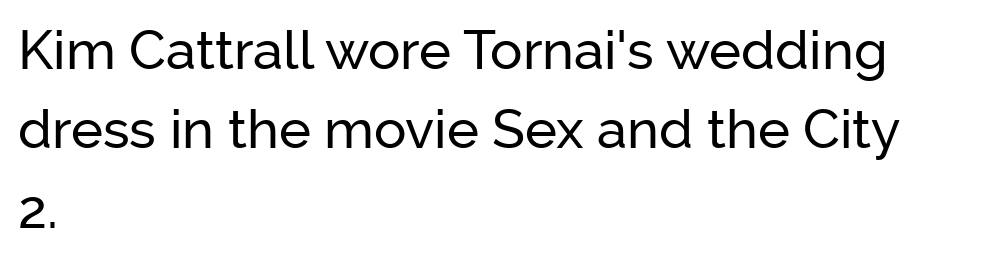
Each letter keeps its own natural width here, so spacing adapts to shape. The foot of each line stays bare and open. I'd call this a sans setting — the letters go barefoot. Line beginnings align vertically; line endings do not. This is roman type, the default non-slanted kind. The line-height multiplier appears to be the usual default.
